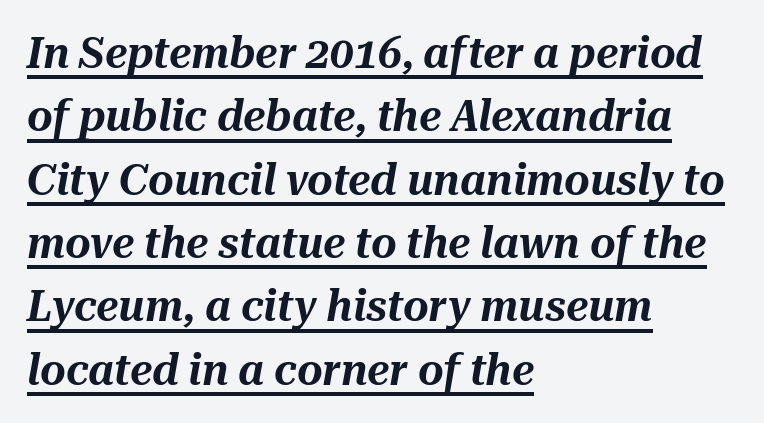
{"italic": "yes", "lean": "right", "slant_degrees": 10, "width": "normal", "stroke_contrast": "medium", "x_height": "medium", "monospaced": "no", "underline": "yes", "align": "left", "line_spacing": "normal", "line_spacing_ratio": 1.44, "letter_spacing": "normal", "letter_spacing_em": 0.0, "glyph_px": 44}
